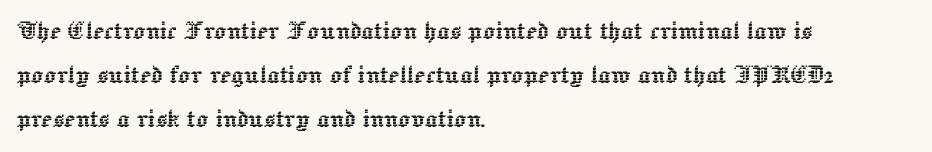
{"italic": "no", "width": "normal", "x_height": "medium", "monospaced": "no", "underline": "no", "align": "left", "line_spacing": "normal", "line_spacing_ratio": 1.47, "letter_spacing": "normal", "letter_spacing_em": 0.0, "glyph_px": 30}
